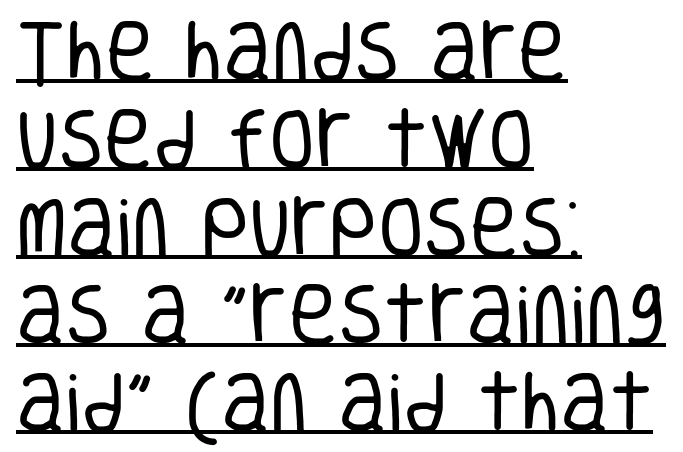
Q: Is the text bold? A: No.
Q: Is the text italic (slanted)? A: No, it is upright.
Q: Is the typeface a serif or a sans-serif typeface? A: Sans-serif.
Q: Is the text underlined? A: Yes.
Q: How is the paragraph aligned? A: Left-aligned.
Q: Is the spacing between letters normal or unusually wide? A: Normal.
Q: Is the spacing between lines tight, normal or loose? A: Normal.
Q: Width (condensed, normal, or wide)? A: Condensed.
Q: Stroke contrast? A: Low.
Q: x-height? A: Large.
Q: Monospaced? A: No.
